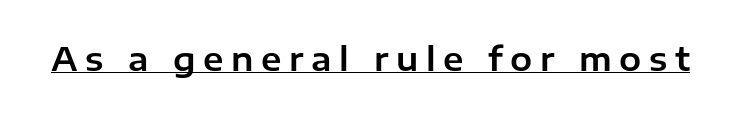
The image shows 33 px sans-serif type, upright; set unusually wide letter spacing (+0.23 em), underlined; low stroke contrast and a medium x-height.
